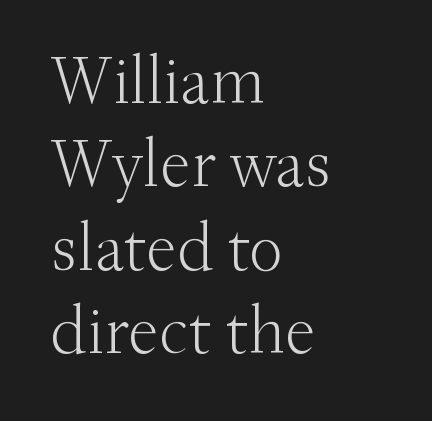
Compared with a typical body face, this is equally light or lighter still. Compared with a centered layout, this one pins lines to the left instead. The face used here is rendered with its standard letterfit. A typesetter would call this proportional, since set widths differ per character.
